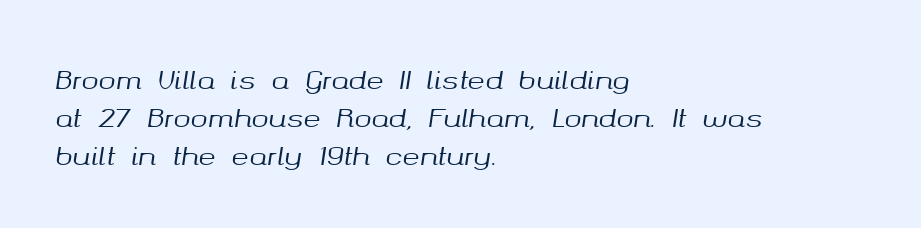
The image shows 26 px text type, italic (leaning right); set left-aligned, normal line spacing (1.46x), normal letter spacing, not underlined.
